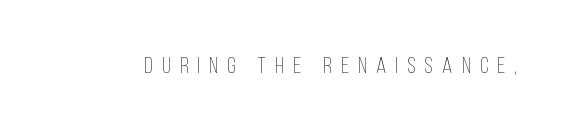
{"italic": "no", "bold": "no", "underline": "no", "letter_spacing": "wide", "letter_spacing_em": 0.4, "glyph_px": 23}
